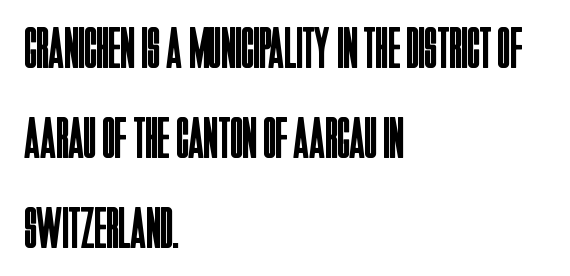
Q: Is the text bold? A: No.
Q: Is the text italic (slanted)? A: No, it is upright.
Q: Is the typeface a serif or a sans-serif typeface? A: Sans-serif.
Q: Is the text underlined? A: No.
Q: How is the paragraph aligned? A: Left-aligned.
Q: Is the spacing between letters normal or unusually wide? A: Normal.
Q: Is the spacing between lines tight, normal or loose? A: Normal.
Q: Width (condensed, normal, or wide)? A: Condensed.
Q: Stroke contrast? A: Low.
Q: x-height? A: Large.
Q: Monospaced? A: No.
